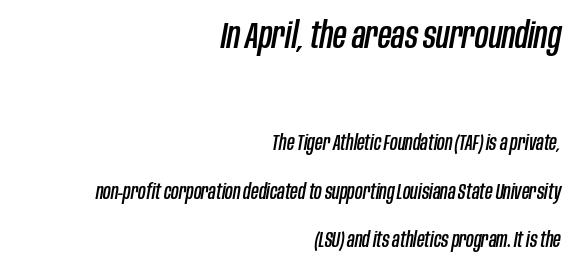
{"italic": "yes", "lean": "right", "slant_degrees": 10, "width": "condensed", "stroke_contrast": "low", "x_height": "large", "monospaced": "no", "underline": "no", "align": "right", "line_spacing": "loose", "line_spacing_ratio": 2.31, "letter_spacing": "normal", "letter_spacing_em": 0.0, "larger_block": "first", "size_ratio": 1.76, "glyph_px": 37}
